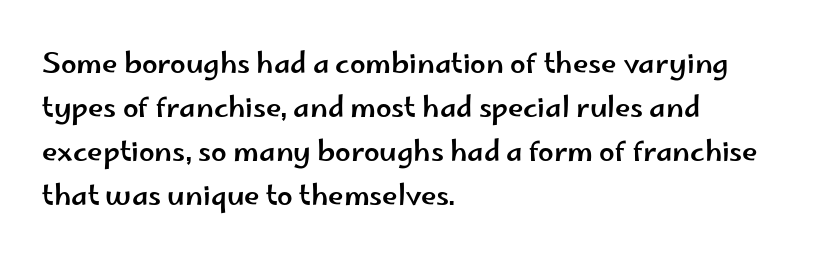
The image shows 28 px wide sans-serif type, upright; set left-aligned, normal line spacing (1.57x), normal letter spacing, not underlined; low stroke contrast and a small x-height.
